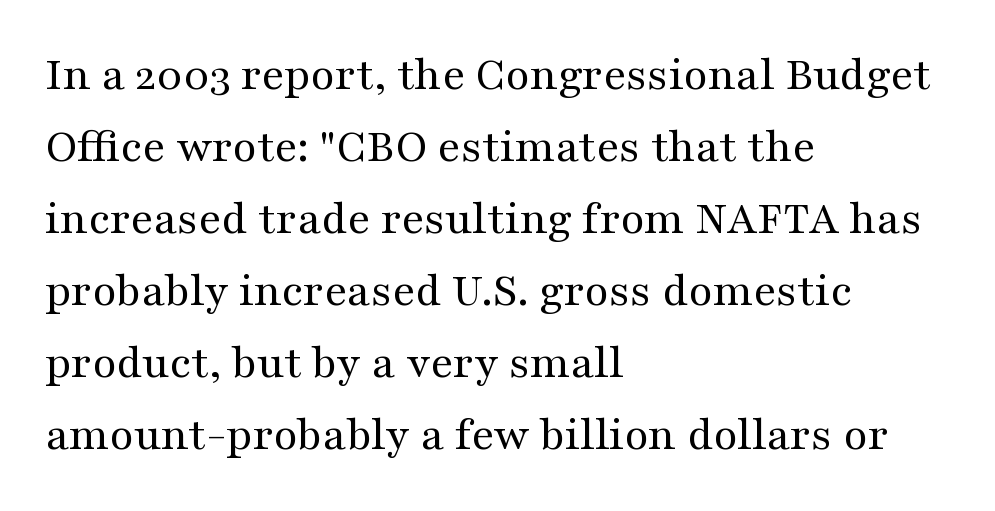
I'd call this a serif setting — the letters wear small feet. In terms of letterspacing, this is plain default setting. Descenders are the only things crossing below the line. Note the varied advance widths — an 'i' is clearly narrower than an 'm'. Regarding leading, the lines here are spaced in the standard way. This is the regular roman posture of the typeface.
